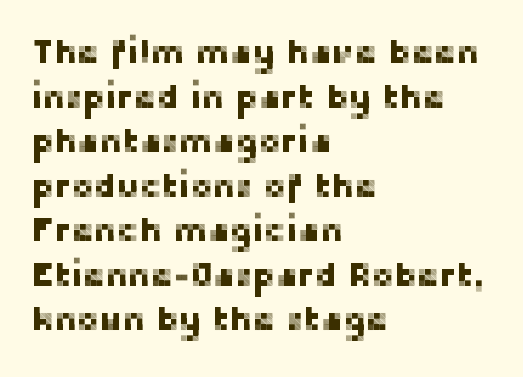
The passage shown is typeset with a sans-serif family. Character widths vary here, with narrow letters taking less room than wide ones. Vertically, the passage feels balanced, rows spaced as you'd expect. Between one letter and the next there's only the usual sliver of space. These lines stack with their left ends in a neat column. In terms of posture, this sample is upright.
